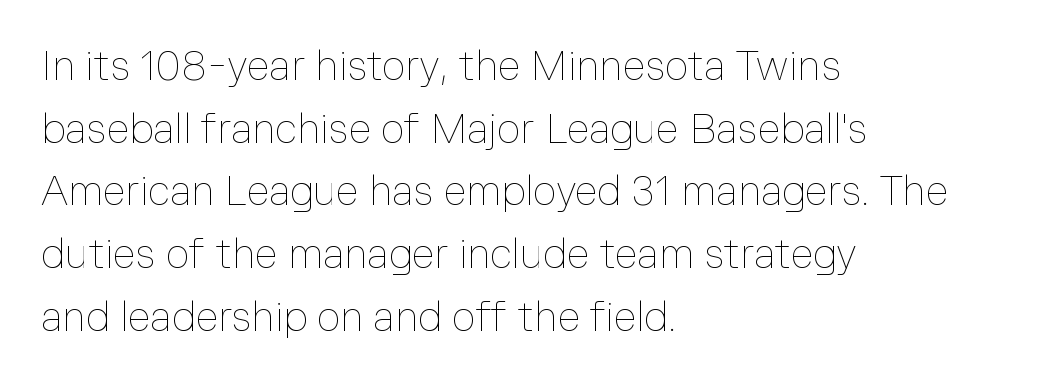
The image shows 41 px thin type, upright; set left-aligned, normal line spacing (1.53x), normal letter spacing, not underlined; low stroke contrast and a medium x-height.
